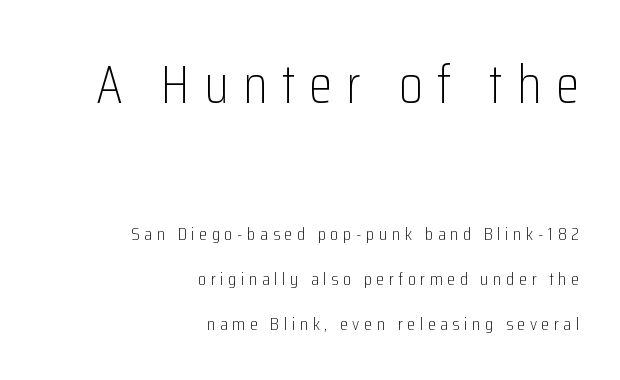
Has an underline been added? It has not. These lines have a slow, spaced-out rhythm from letter to letter. The lines are quadded right. The letters advance in unequal steps, a hallmark of proportional type. No feet cap the strokes, marking this as sans-serif type. Honestly, the rows look like they've been pulled way apart.
